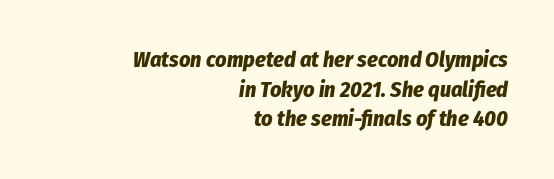
Q: Is the text bold? A: Yes.
Q: Is the text italic (slanted)? A: Yes, it leans right by about 8 degrees.
Q: Is the text underlined? A: No.
Q: How is the paragraph aligned? A: Right-aligned.
Q: Is the spacing between letters normal or unusually wide? A: Normal.
Q: Is the spacing between lines tight, normal or loose? A: Normal.
